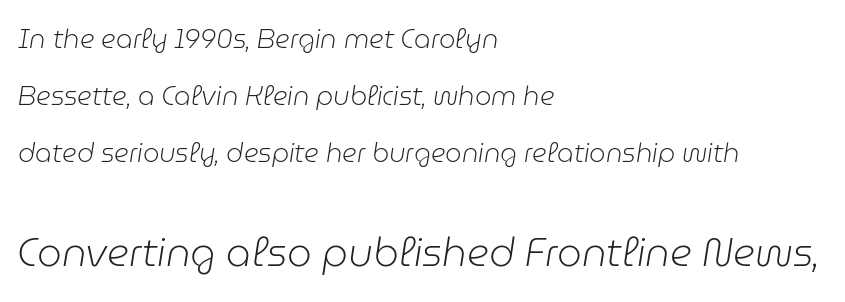
{"italic": "yes", "lean": "right", "slant_degrees": 9, "bold": "no", "weight": "light", "width": "normal", "stroke_contrast": "low", "x_height": "medium", "monospaced": "no", "underline": "no", "align": "left", "line_spacing": "loose", "line_spacing_ratio": 2.2, "letter_spacing": "normal", "letter_spacing_em": 0.0, "larger_block": "second", "size_ratio": 1.5, "glyph_px": 39}
